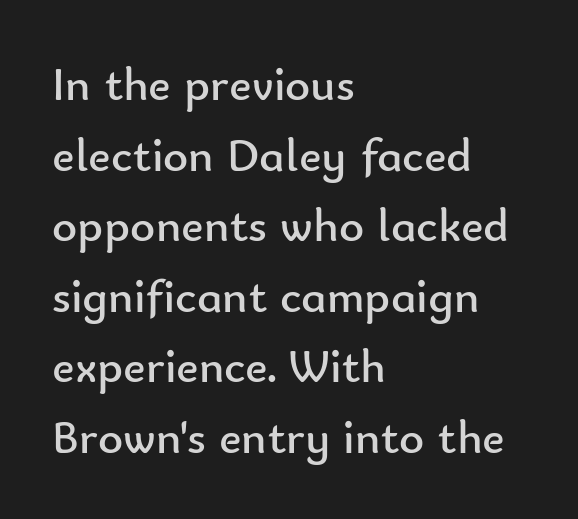
Designer's note — italics off, roman on. The passage shown has conventional tracking throughout. The paragraph has a hard left edge and a soft right edge. Only glyphs here, with clear space below each row. This sample has the flowing, uneven cadence of proportional lettering.
